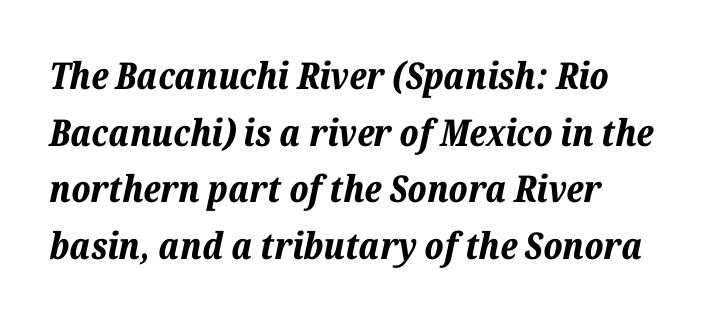
These lines were composed using italics. The tracking reads as untouched default to a designer's eye. The typesetting leans heavy: a genuine bold. Alignment: flush left. Vertically, the passage feels balanced, rows spaced as you'd expect.
